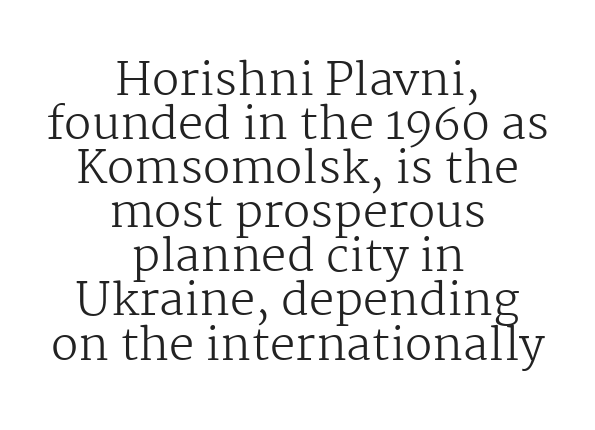
A typesetter would call this leading minimal, almost set solid. The text was rendered using a seriffed face with decorative stroke endings. The rendering uses natural spacing where letterforms have individual widths. Counters stay open thanks to moderate or lighter strokes.
